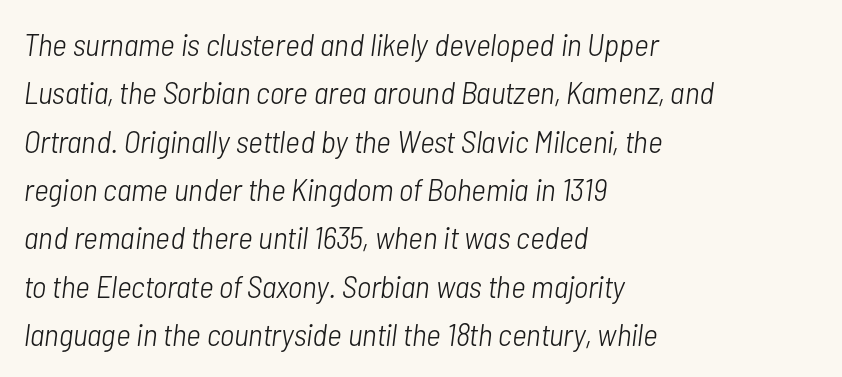
Q: Is the text bold? A: No.
Q: Is the text italic (slanted)? A: Yes, it leans right by about 7 degrees.
Q: Is the text underlined? A: No.
Q: How is the paragraph aligned? A: Left-aligned.
Q: Is the spacing between letters normal or unusually wide? A: Normal.
Q: Is the spacing between lines tight, normal or loose? A: Normal.
Q: Width (condensed, normal, or wide)? A: Condensed.
Q: Stroke contrast? A: Low.
Q: x-height? A: Medium.
Q: Monospaced? A: No.
